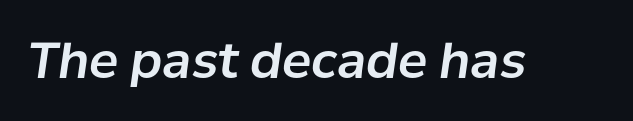
{"italic": "yes", "lean": "right", "slant_degrees": 8, "width": "normal", "stroke_contrast": "low", "x_height": "medium", "monospaced": "no", "underline": "no", "letter_spacing": "normal", "letter_spacing_em": 0.0, "glyph_px": 49}
